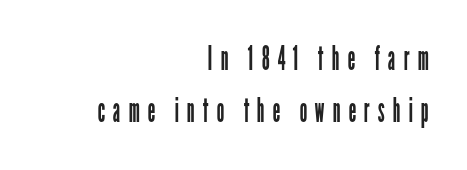
Q: Is the text bold? A: No.
Q: Is the text italic (slanted)? A: No, it is upright.
Q: Is the typeface a serif or a sans-serif typeface? A: Sans-serif.
Q: Is the text underlined? A: No.
Q: How is the paragraph aligned? A: Right-aligned.
Q: Is the spacing between letters normal or unusually wide? A: Unusually wide.
Q: Is the spacing between lines tight, normal or loose? A: Normal.
Q: Width (condensed, normal, or wide)? A: Condensed.
Q: Stroke contrast? A: Low.
Q: x-height? A: Medium.
Q: Monospaced? A: No.
